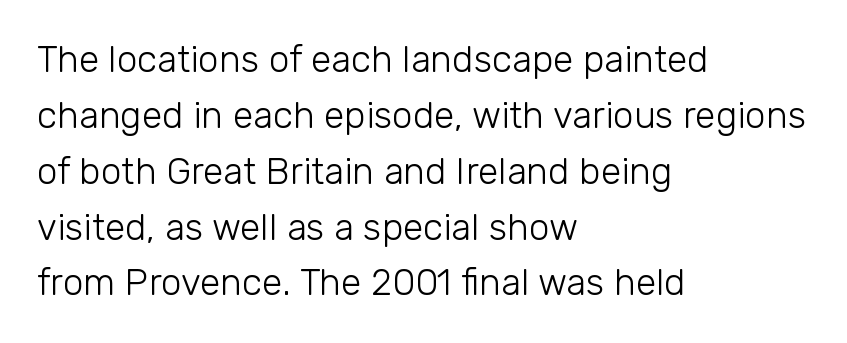
The passage shown has conventional tracking throughout. Does the type have serifs? No, each stem ends abruptly. On a weight scale, this lands at 450 or below. This rendering features lettering with no underline.
